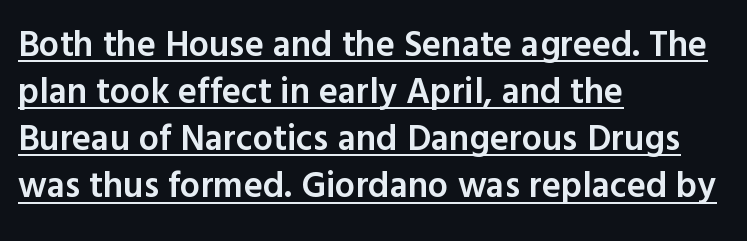
Q: Is the text bold? A: Semi-bold.
Q: Is the text italic (slanted)? A: No, it is upright.
Q: Is the typeface a serif or a sans-serif typeface? A: Sans-serif.
Q: Is the text underlined? A: Yes.
Q: How is the paragraph aligned? A: Left-aligned.
Q: Is the spacing between letters normal or unusually wide? A: Normal.
Q: Is the spacing between lines tight, normal or loose? A: Normal.
Q: Width (condensed, normal, or wide)? A: Normal.
Q: x-height? A: Medium.
Q: Monospaced? A: No.
